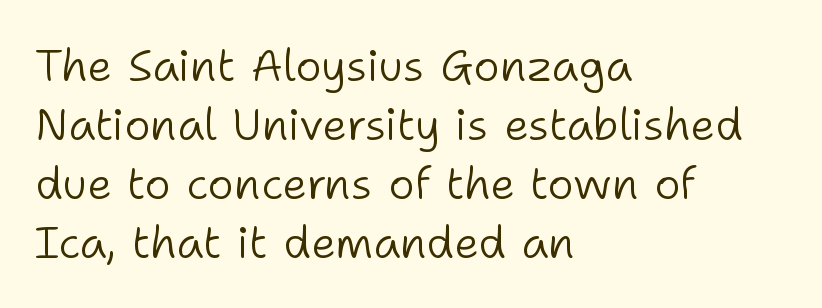
Q: Is the text bold? A: No.
Q: Is the text italic (slanted)? A: No, it is upright.
Q: Is the typeface a serif or a sans-serif typeface? A: Sans-serif.
Q: Is the text underlined? A: No.
Q: How is the paragraph aligned? A: Left-aligned.
Q: Is the spacing between letters normal or unusually wide? A: Normal.
Q: Is the spacing between lines tight, normal or loose? A: Normal.
Q: Width (condensed, normal, or wide)? A: Normal.
Q: Stroke contrast? A: Low.
Q: x-height? A: Medium.
Q: Monospaced? A: No.
